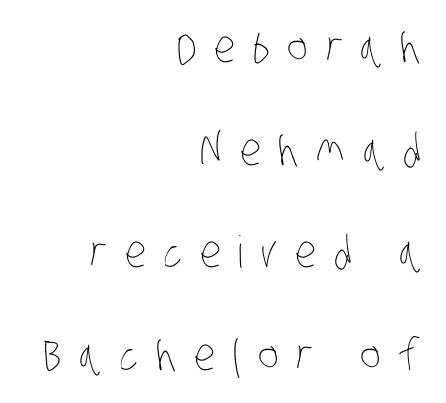
Q: Is the text bold? A: No.
Q: Is the text underlined? A: No.
Q: How is the paragraph aligned? A: Right-aligned.
Q: Is the spacing between letters normal or unusually wide? A: Unusually wide.
Q: Is the spacing between lines tight, normal or loose? A: Loose.
Q: Width (condensed, normal, or wide)? A: Condensed.
Q: Stroke contrast? A: Low.
Q: x-height? A: Large.
Q: Monospaced? A: No.
